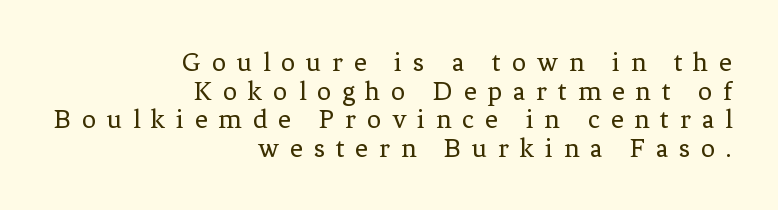
{"serif": "yes", "italic": "no", "bold": "no", "weight": "regular", "width": "normal", "stroke_contrast": "low", "x_height": "medium", "monospaced": "no", "underline": "no", "align": "right", "line_spacing": "tight", "line_spacing_ratio": 1.02, "letter_spacing": "wide", "letter_spacing_em": 0.39, "glyph_px": 28}
